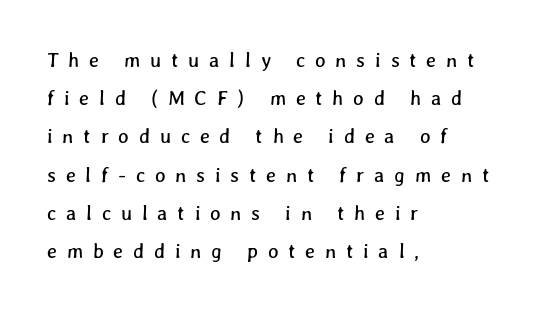
The image shows 20 px text type; set left-aligned, loose line spacing (1.91x), unusually wide letter spacing (+0.49 em), not underlined.
